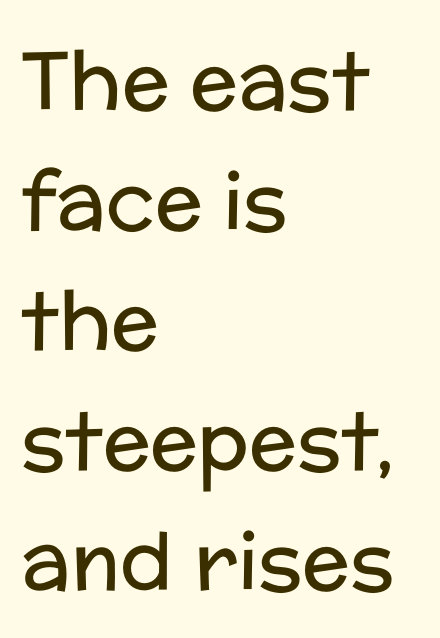
{"serif": "no", "italic": "no", "bold": "no", "weight": "regular", "width": "normal", "stroke_contrast": "low", "x_height": "medium", "monospaced": "no", "underline": "no", "align": "left", "line_spacing": "normal", "line_spacing_ratio": 1.5, "letter_spacing": "normal", "letter_spacing_em": 0.0, "glyph_px": 80}
